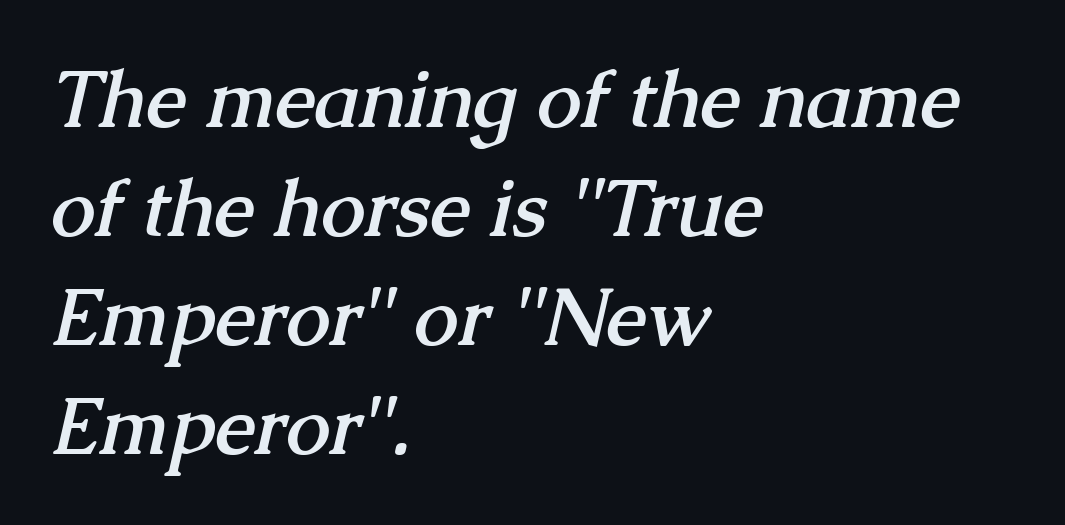
Baseline-to-baseline distance is the conventional proportion of letter height. Proportional: the letters do not fall into vertical columns. These lines are composed in type with serifs. The rag falls on the right side of this text block. The letterforms sit shoulder to shoulder at normal distance. The rendering uses a bold face; every stroke is thick and dark.
